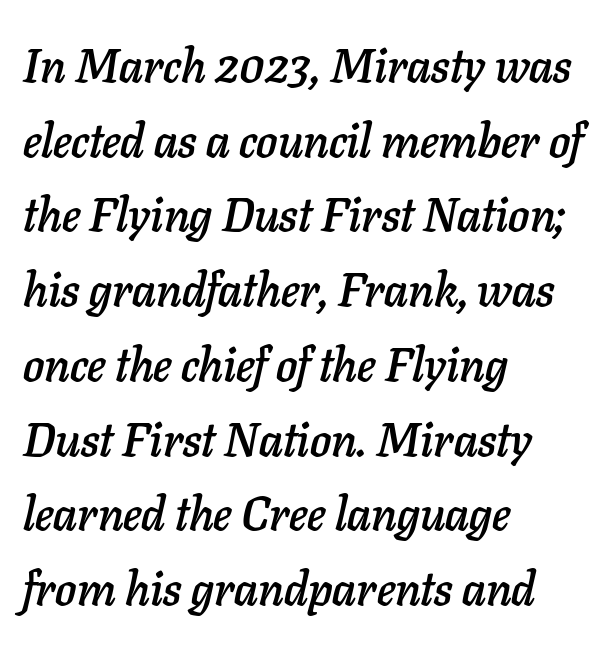
Q: Is the text italic (slanted)? A: Yes, it leans right by about 11 degrees.
Q: Is the text underlined? A: No.
Q: How is the paragraph aligned? A: Left-aligned.
Q: Is the spacing between letters normal or unusually wide? A: Normal.
Q: Is the spacing between lines tight, normal or loose? A: Normal.
Q: Width (condensed, normal, or wide)? A: Normal.
Q: Stroke contrast? A: Low.
Q: x-height? A: Medium.
Q: Monospaced? A: No.
